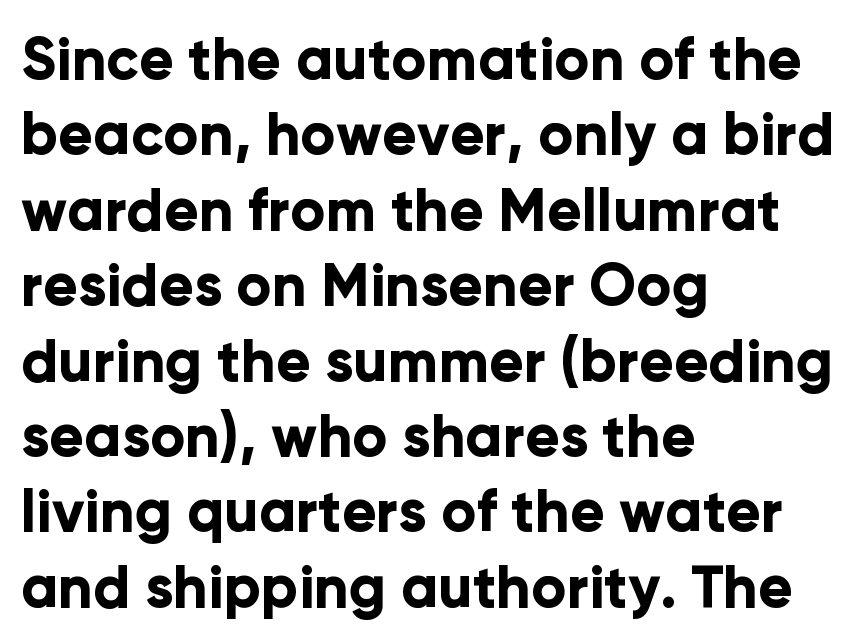
The image shows 58 px bold sans-serif type, upright; set left-aligned, normal line spacing (1.3x), normal letter spacing, not underlined; low stroke contrast and a medium x-height.
